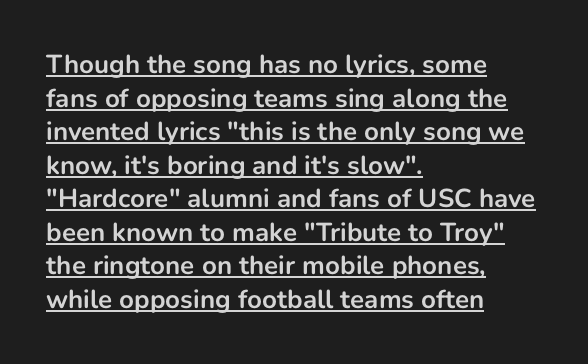
Students, this is bold: see how much ink each stroke carries. Ascenders rise straight up at ninety degrees. These lines are set flush left with a ragged right edge. The face used here is rendered with its standard letterfit. This sample carries an underscore along the baseline area.
